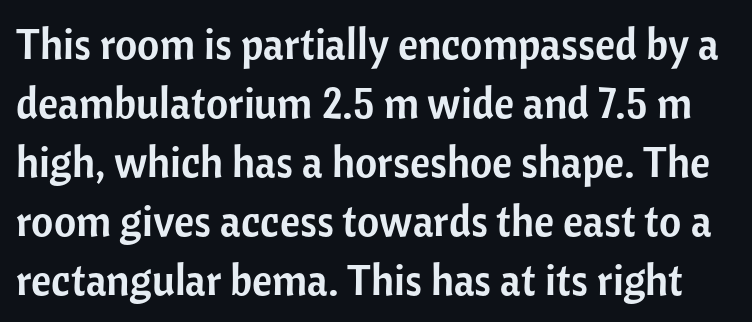
Q: Is the text italic (slanted)? A: No, it is upright.
Q: Is the typeface a serif or a sans-serif typeface? A: Sans-serif.
Q: Is the text underlined? A: No.
Q: Is the spacing between letters normal or unusually wide? A: Normal.
Q: Is the spacing between lines tight, normal or loose? A: Normal.
Q: Width (condensed, normal, or wide)? A: Normal.
Q: Stroke contrast? A: Low.
Q: x-height? A: Medium.
Q: Monospaced? A: No.
